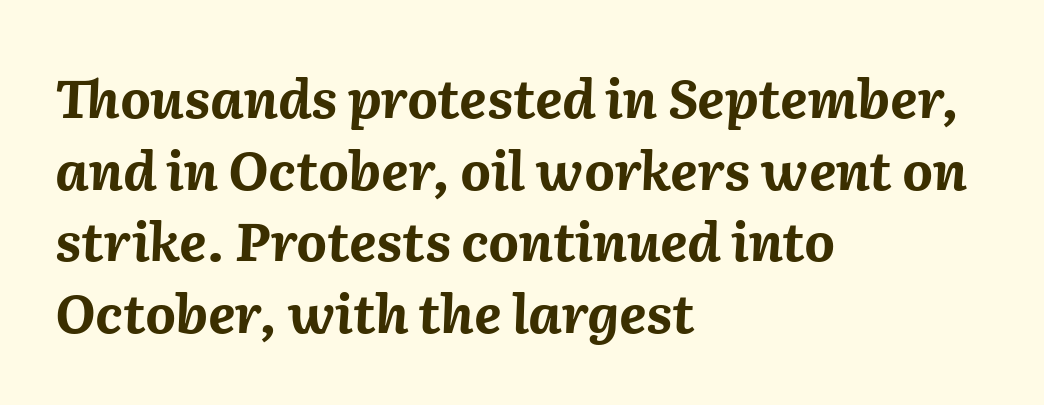
{"italic": "yes", "lean": "right", "slant_degrees": 2, "bold": "yes", "weight": "bold", "width": "normal", "stroke_contrast": "medium", "x_height": "medium", "monospaced": "no", "underline": "no", "align": "left", "line_spacing": "normal", "line_spacing_ratio": 1.35, "letter_spacing": "normal", "letter_spacing_em": 0.0, "glyph_px": 53}
